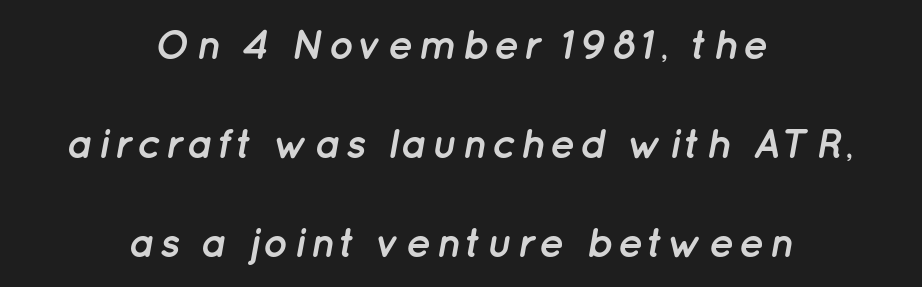
Q: Is the text bold? A: Yes.
Q: Is the text italic (slanted)? A: Yes, it leans right by about 12 degrees.
Q: Is the text underlined? A: No.
Q: How is the paragraph aligned? A: Centered.
Q: Is the spacing between lines tight, normal or loose? A: Loose.
Q: Width (condensed, normal, or wide)? A: Normal.
Q: Stroke contrast? A: Low.
Q: x-height? A: Medium.
Q: Monospaced? A: No.
